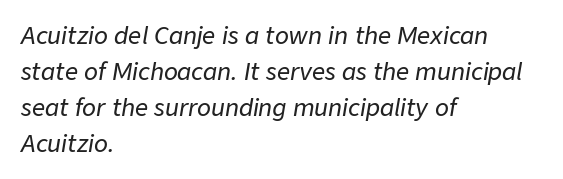
{"italic": "yes", "lean": "right", "slant_degrees": 9, "underline": "no", "align": "left", "line_spacing": "normal", "line_spacing_ratio": 1.56, "letter_spacing": "normal", "letter_spacing_em": 0.0, "glyph_px": 23}
